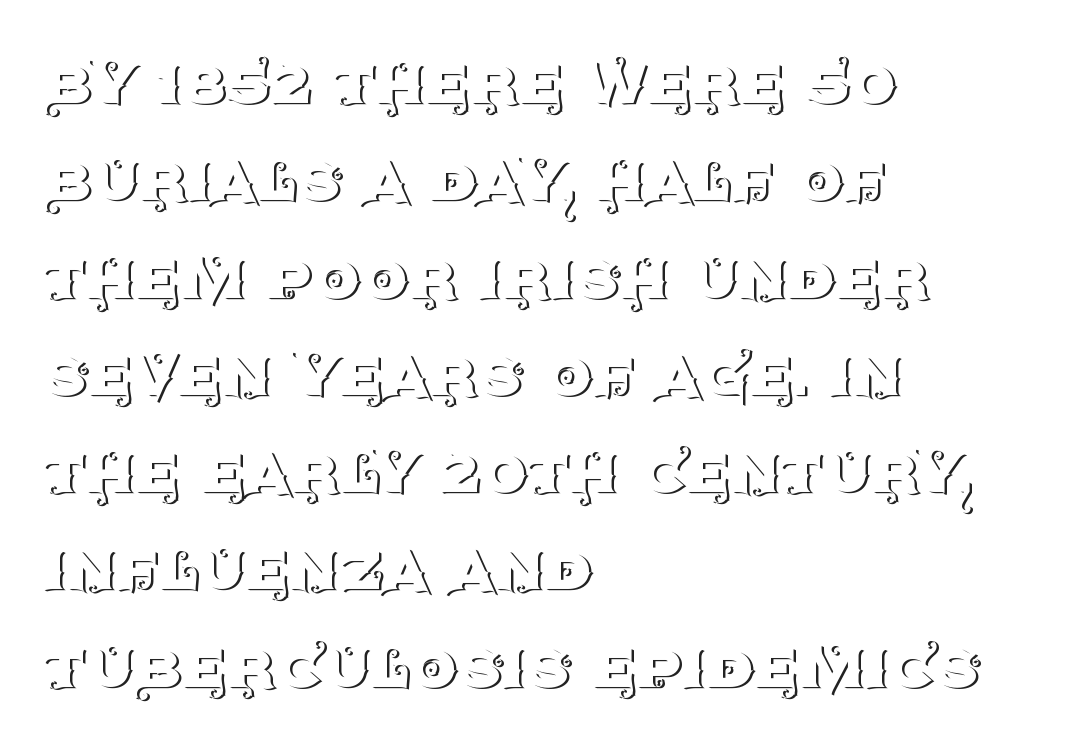
{"serif": "yes", "italic": "no", "bold": "no", "weight": "thin", "width": "normal", "stroke_contrast": "medium", "x_height": "large", "monospaced": "no", "underline": "no", "align": "left", "line_spacing": "normal", "line_spacing_ratio": 1.28, "letter_spacing": "normal", "letter_spacing_em": 0.0, "glyph_px": 76}
